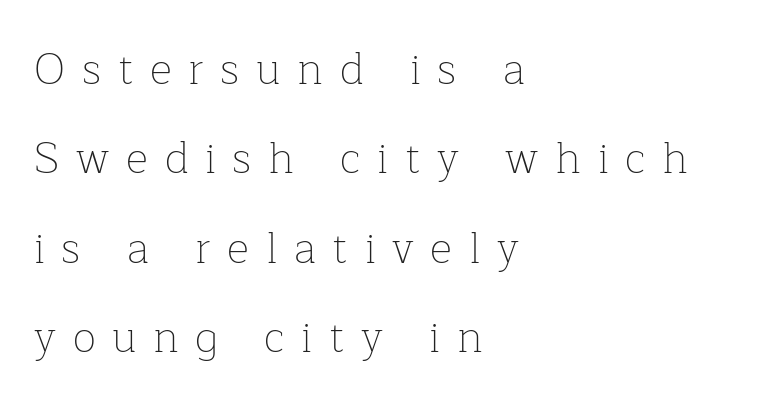
Q: Is the text bold? A: No.
Q: Is the text italic (slanted)? A: No, it is upright.
Q: Is the typeface a serif or a sans-serif typeface? A: Serif.
Q: Is the text underlined? A: No.
Q: How is the paragraph aligned? A: Left-aligned.
Q: Is the spacing between letters normal or unusually wide? A: Unusually wide.
Q: Is the spacing between lines tight, normal or loose? A: Loose.
Q: Width (condensed, normal, or wide)? A: Normal.
Q: Stroke contrast? A: Low.
Q: x-height? A: Medium.
Q: Monospaced? A: No.
